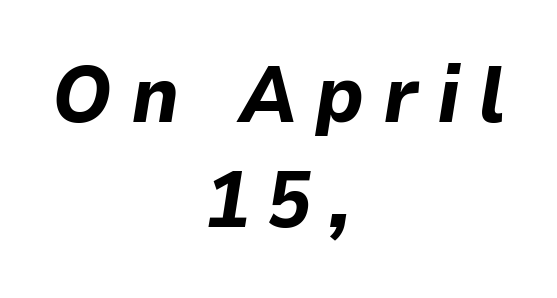
Each letter keeps its own natural width here, so spacing adapts to shape. Style check: oblique. This block has exactly the height ordinary leading produces. The tracking jumps out immediately: characters are airy and widely separated. Only glyphs here, with clear space below each row.
